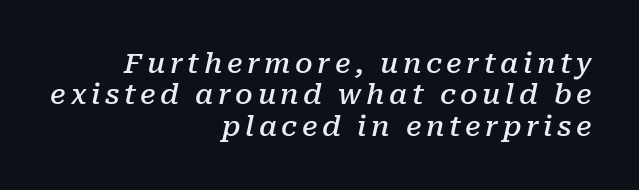
Q: Is the text bold? A: Semi-bold.
Q: Is the text italic (slanted)? A: Yes, it leans right by about 10 degrees.
Q: Is the typeface a serif or a sans-serif typeface? A: Serif.
Q: Is the text underlined? A: No.
Q: How is the paragraph aligned? A: Right-aligned.
Q: Is the spacing between lines tight, normal or loose? A: Tight.
Q: Width (condensed, normal, or wide)? A: Normal.
Q: Stroke contrast? A: Low.
Q: x-height? A: Medium.
Q: Monospaced? A: No.
